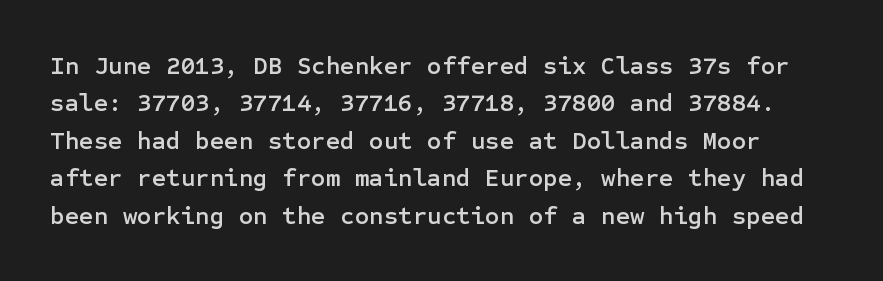
Q: Is the text italic (slanted)? A: No, it is upright.
Q: Is the text underlined? A: No.
Q: Is the spacing between letters normal or unusually wide? A: Normal.
Q: Is the spacing between lines tight, normal or loose? A: Normal.
